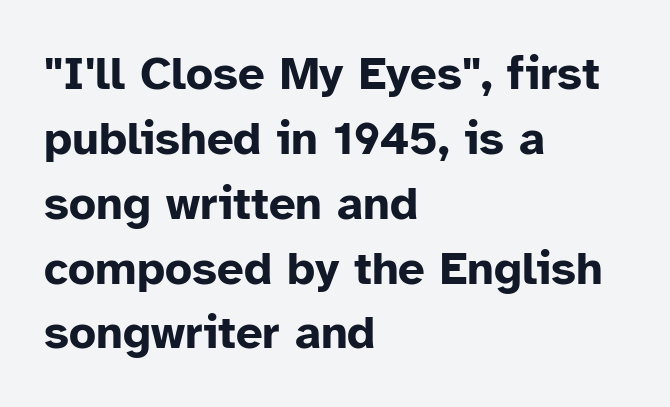
{"serif": "no", "italic": "no", "bold": "yes", "weight": "bold", "width": "normal", "stroke_contrast": "low", "x_height": "medium", "monospaced": "no", "underline": "no", "align": "left", "line_spacing": "normal", "line_spacing_ratio": 1.38, "letter_spacing": "normal", "letter_spacing_em": 0.0, "glyph_px": 47}
